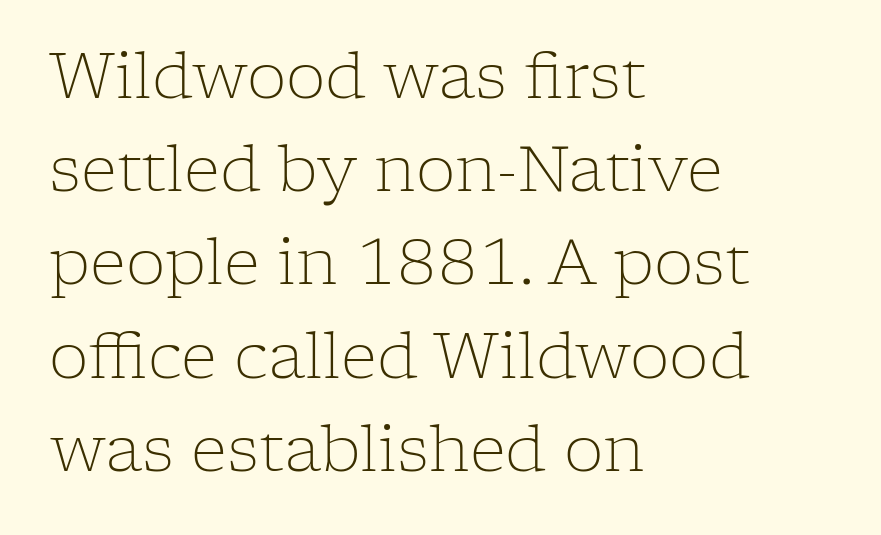
{"serif": "yes", "italic": "no", "bold": "no", "weight": "light", "width": "normal", "stroke_contrast": "low", "x_height": "medium", "monospaced": "no", "underline": "no", "align": "left", "line_spacing": "normal", "line_spacing_ratio": 1.48, "letter_spacing": "normal", "letter_spacing_em": 0.0, "glyph_px": 63}
